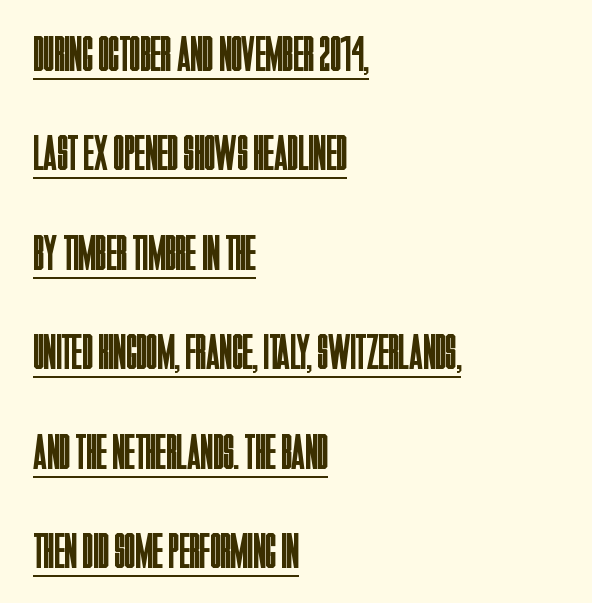
The image shows 50 px regular-weight, condensed sans-serif type, upright; set left-aligned, loose line spacing (1.99x), normal letter spacing, underlined; low stroke contrast and a large x-height.
